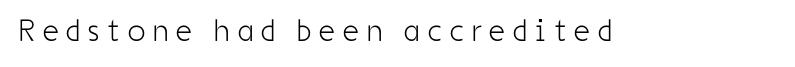
The image shows 31 px light, condensed sans-serif type, upright; set unusually wide letter spacing (+0.26 em), not underlined; low stroke contrast and a medium x-height.
